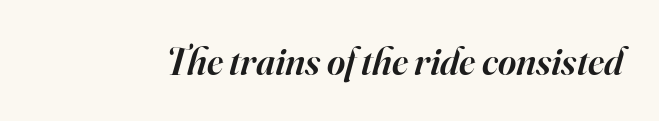
The passage shown is semibold, sitting just below true bold. You could not count columns in this text — the font is proportionally spaced. The glyphs look as if they've been sheared to an angle. Students, note that the glyphs here touch the page at normal intervals.
